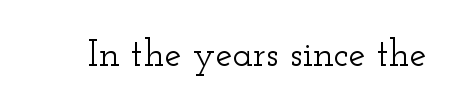
{"serif": "yes", "italic": "no", "width": "wide", "stroke_contrast": "low", "x_height": "small", "monospaced": "no", "underline": "no", "letter_spacing": "normal", "letter_spacing_em": 0.0, "glyph_px": 38}
